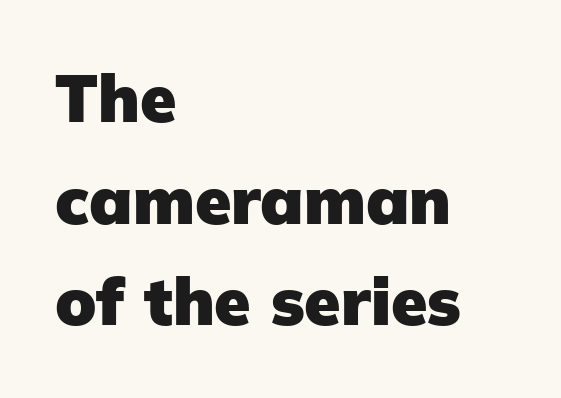
{"serif": "no", "italic": "no", "bold": "yes", "weight": "heavy", "width": "normal", "stroke_contrast": "low", "x_height": "medium", "monospaced": "no", "underline": "no", "align": "left", "line_spacing": "normal", "line_spacing_ratio": 1.54, "letter_spacing": "normal", "letter_spacing_em": 0.0, "glyph_px": 66}
